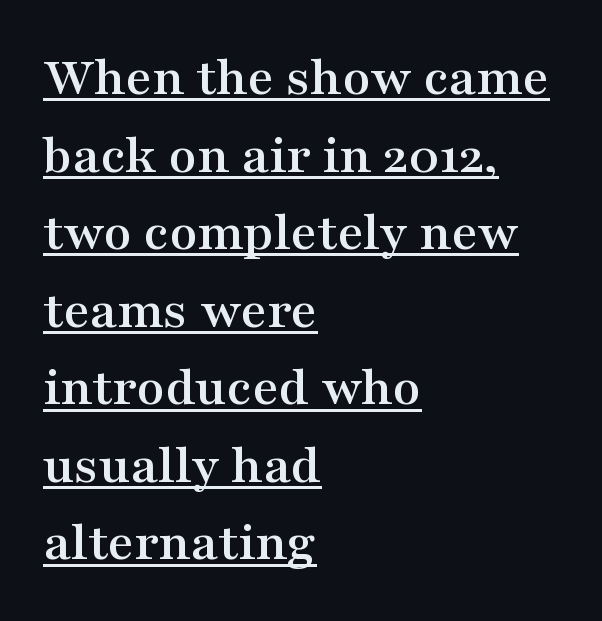
The image shows 57 px wide serif type, upright; set left-aligned, normal line spacing (1.36x), normal letter spacing, underlined; medium stroke contrast and a medium x-height.
